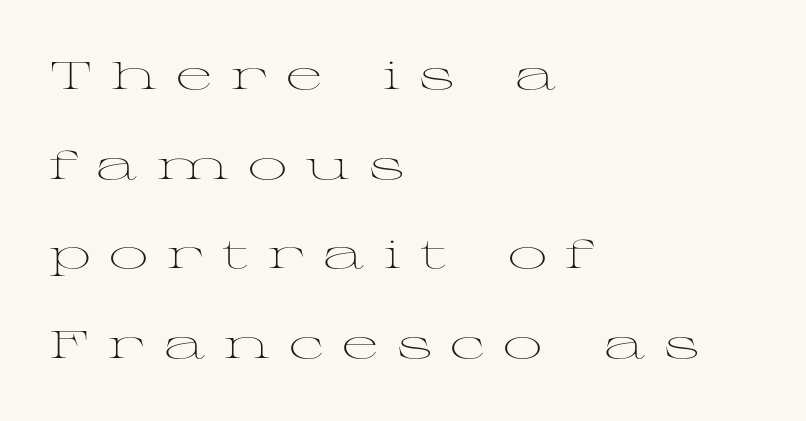
Ink coverage per letter is moderate at most. Character widths vary here, with narrow letters taking less room than wide ones. Ascenders rise straight up at ninety degrees. This block would shrink considerably if given ordinary leading; it's expanded now.
